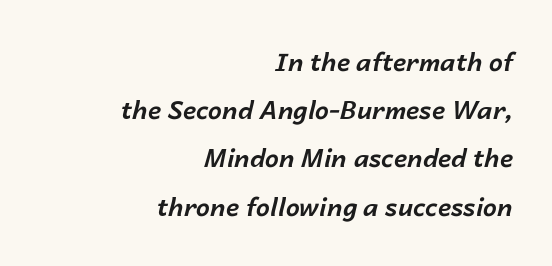
Q: Is the text bold? A: Yes.
Q: Is the text italic (slanted)? A: Yes, it leans right by about 14 degrees.
Q: Is the text underlined? A: No.
Q: How is the paragraph aligned? A: Right-aligned.
Q: Is the spacing between letters normal or unusually wide? A: Normal.
Q: Is the spacing between lines tight, normal or loose? A: Loose.
